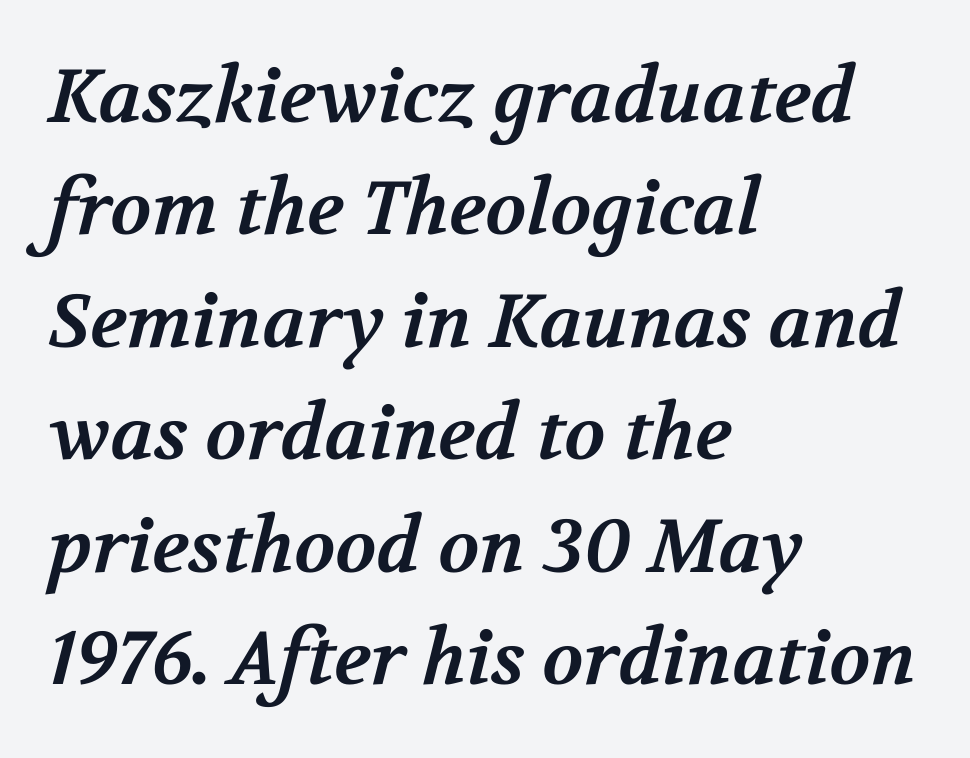
Check under the words: just untouched page. These lines carry a lot of weight — the face is fully bold. This block has exactly the height ordinary leading produces. The rendering uses natural spacing where letterforms have individual widths. The rag falls on the right side of this text block.
